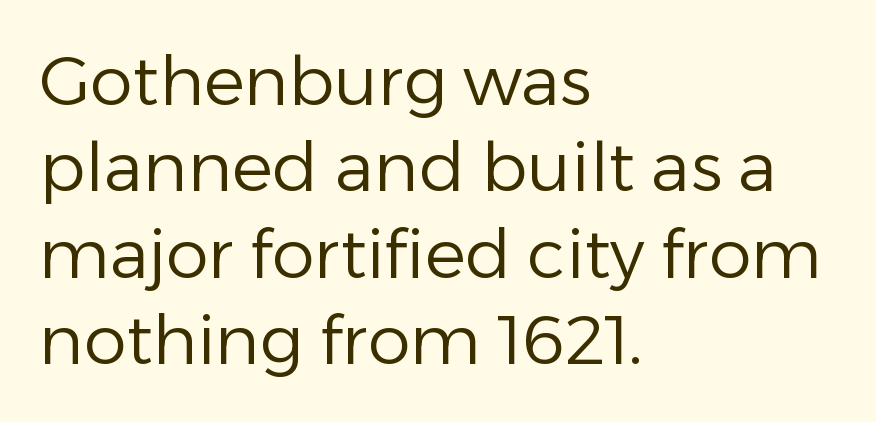
The image shows 68 px regular-weight sans-serif type, upright; set left-aligned, normal line spacing (1.27x), normal letter spacing, not underlined; low stroke contrast and a medium x-height.
